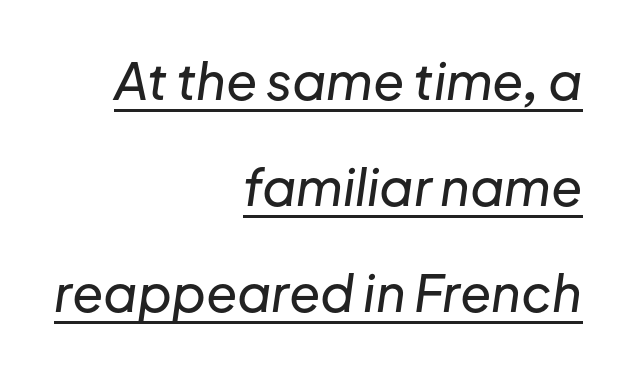
Q: Is the text italic (slanted)? A: Yes, it leans right by about 8 degrees.
Q: Is the text underlined? A: Yes.
Q: How is the paragraph aligned? A: Right-aligned.
Q: Is the spacing between letters normal or unusually wide? A: Normal.
Q: Is the spacing between lines tight, normal or loose? A: Loose.
Q: Width (condensed, normal, or wide)? A: Normal.
Q: Stroke contrast? A: Low.
Q: x-height? A: Medium.
Q: Monospaced? A: No.
